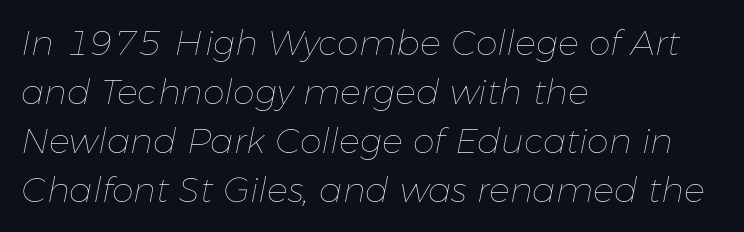
{"italic": "yes", "lean": "right", "slant_degrees": 11, "bold": "no", "weight": "thin", "width": "normal", "stroke_contrast": "low", "x_height": "medium", "monospaced": "no", "underline": "no", "align": "left", "line_spacing": "normal", "line_spacing_ratio": 1.4, "letter_spacing": "normal", "letter_spacing_em": 0.0, "glyph_px": 35}
